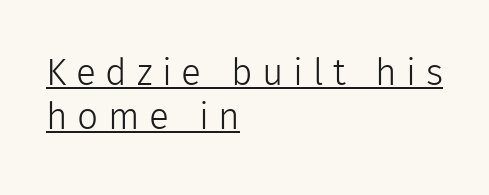
The image shows 37 px light sans-serif type, upright; set left-aligned, line spacing 1.2x, unusually wide letter spacing (+0.26 em), underlined; a medium x-height.
